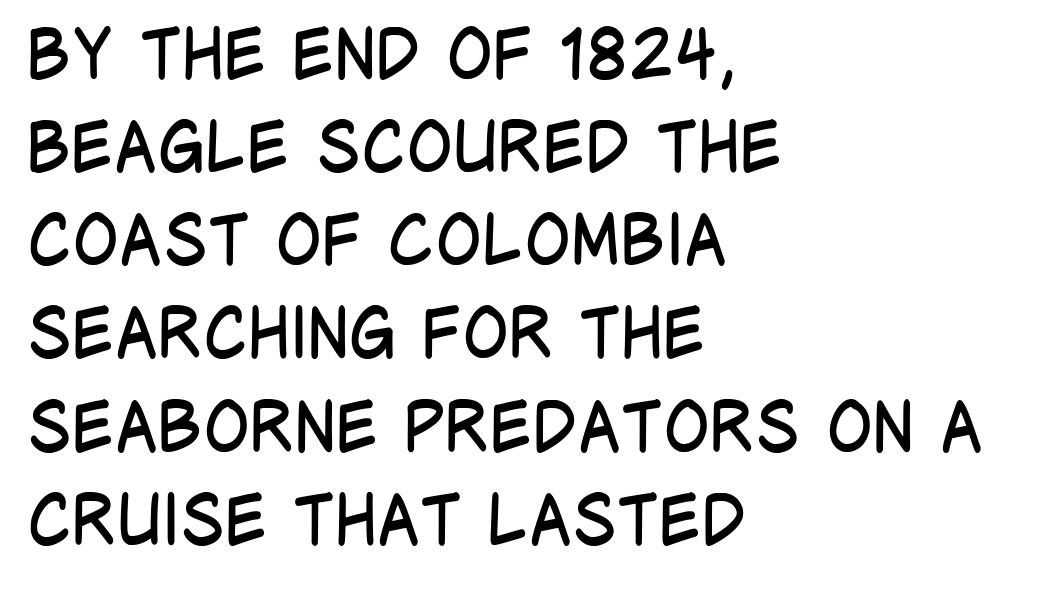
The image shows 69 px regular-weight, condensed sans-serif type, upright; set left-aligned, normal line spacing (1.35x), normal letter spacing, not underlined; low stroke contrast and a large x-height.
